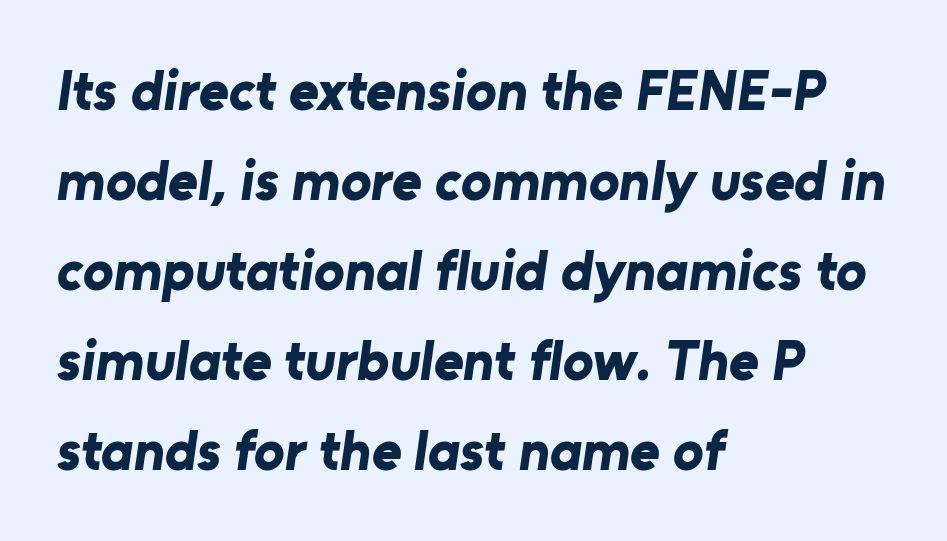
The image shows 57 px bold sans-serif type; set left-aligned, normal line spacing (1.58x), normal letter spacing, not underlined; low stroke contrast and a medium x-height.
